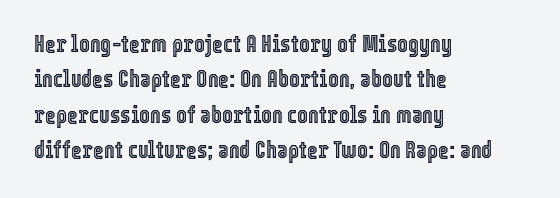
The image shows 23 px text type, upright; set left-aligned, normal line spacing (1.54x), normal letter spacing, not underlined.
